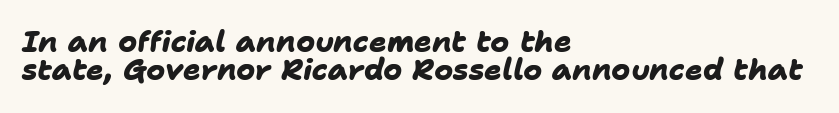
Alignment: flush left. Underline: absent. Tracking here is standard; glyphs follow each other at the usual distance. Look at the stroke-to-counter ratio: heavy, a bold. Is this a fixed-width face? No — the glyphs have proportional, varying widths. The type family on display is of the sans-serif kind.
